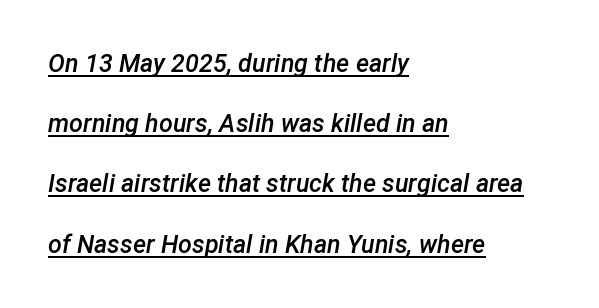
Q: Is the text bold? A: Semi-bold.
Q: Is the text italic (slanted)? A: Yes, it leans right by about 12 degrees.
Q: Is the text underlined? A: Yes.
Q: How is the paragraph aligned? A: Left-aligned.
Q: Is the spacing between letters normal or unusually wide? A: Normal.
Q: Is the spacing between lines tight, normal or loose? A: Loose.
